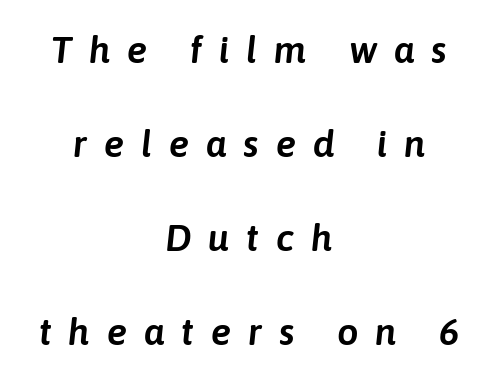
{"italic": "yes", "lean": "right", "slant_degrees": 6, "width": "normal", "stroke_contrast": "low", "x_height": "medium", "monospaced": "no", "underline": "no", "align": "center", "line_spacing": "loose", "line_spacing_ratio": 2.47, "letter_spacing": "wide", "letter_spacing_em": 0.44, "glyph_px": 38}
